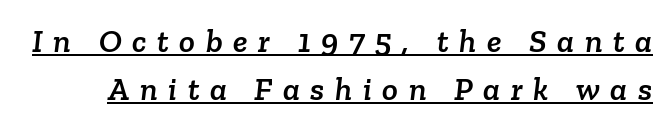
{"serif": "yes", "width": "normal", "stroke_contrast": "low", "x_height": "medium", "monospaced": "no", "underline": "yes", "line_spacing": "normal", "line_spacing_ratio": 1.44, "letter_spacing": "wide", "letter_spacing_em": 0.32, "glyph_px": 33}
